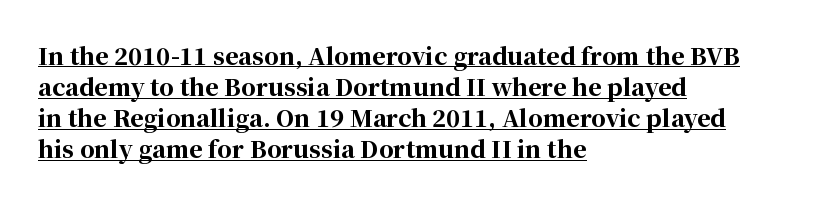
Q: Is the text bold? A: Yes.
Q: Is the text italic (slanted)? A: No, it is upright.
Q: Is the text underlined? A: Yes.
Q: How is the paragraph aligned? A: Left-aligned.
Q: Is the spacing between letters normal or unusually wide? A: Normal.
Q: Is the spacing between lines tight, normal or loose? A: Normal.
